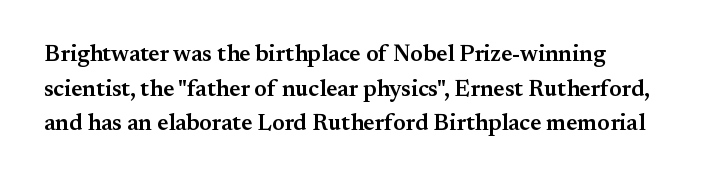
The image shows 23 px text type, upright; set left-aligned, normal line spacing (1.51x), normal letter spacing, not underlined.
